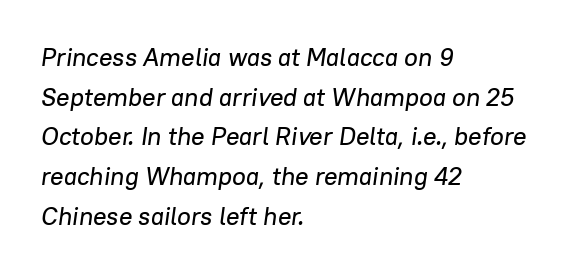
A typesetter would mark this as italic. The paragraph shown leans on its left margin. Letters rest on an invisible, unmarked baseline. Nobody touched the tracking dial on this one. Students, observe: this is what conventionally led text looks like.
